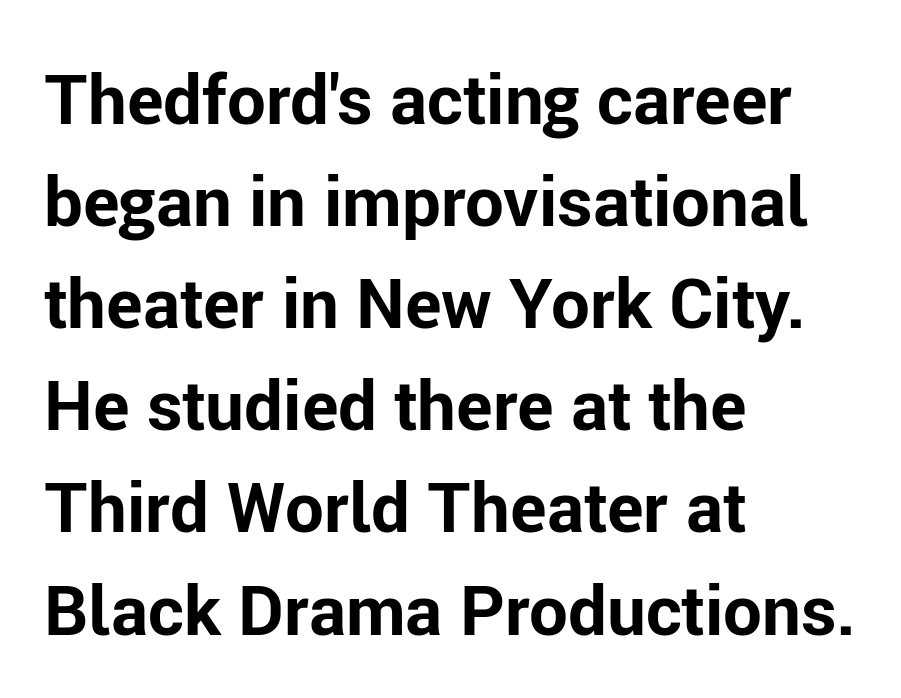
{"serif": "no", "italic": "no", "bold": "yes", "weight": "bold", "width": "normal", "stroke_contrast": "low", "x_height": "medium", "monospaced": "no", "underline": "no", "align": "left", "line_spacing": "normal", "line_spacing_ratio": 1.48, "letter_spacing": "normal", "letter_spacing_em": 0.0, "glyph_px": 69}
